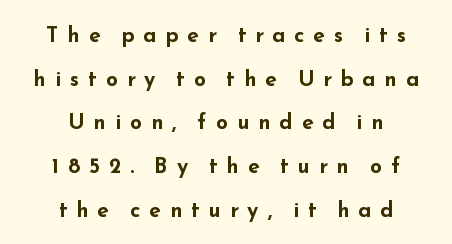
The image shows 21 px bold type, upright; set centered, loose line spacing (2.08x), unusually wide letter spacing (+0.43 em), not underlined.
